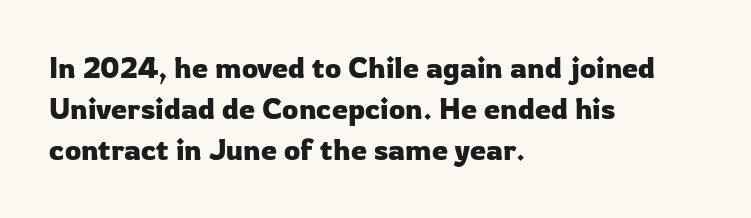
In terms of letterspacing, this is plain default setting. Each line starts at the same left margin while the right side varies. Nope, no serifs anywhere on these letters. The block of text has a typical density, with ordinary space between rows.
